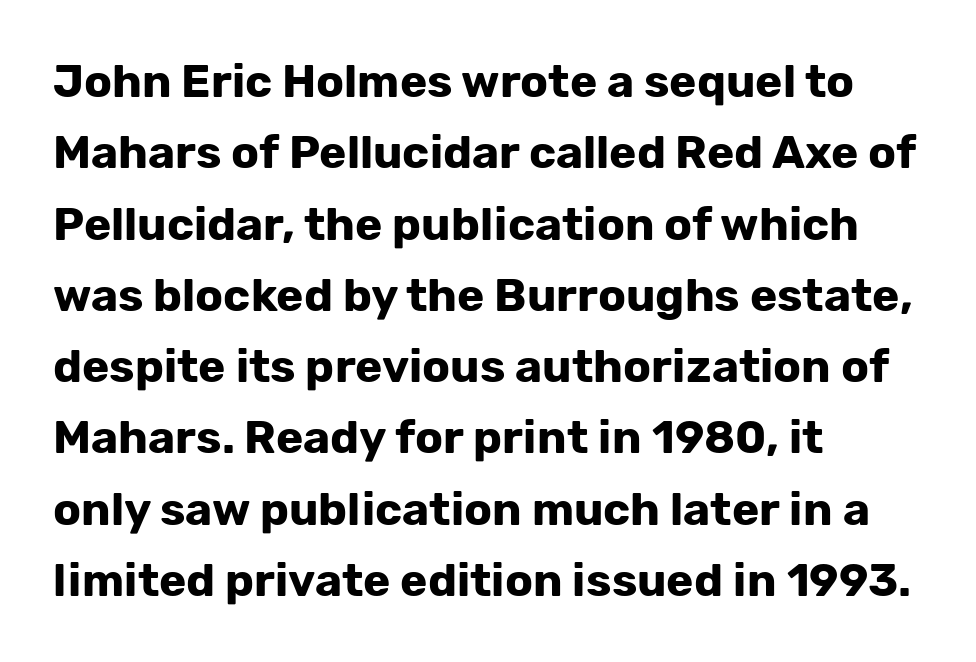
The glyphs in this specimen are sans serif. Short note: letters normally spaced. The rag falls on the right side of this text block. Is the type bold? Yes — the strokes are clearly thick and heavy.
